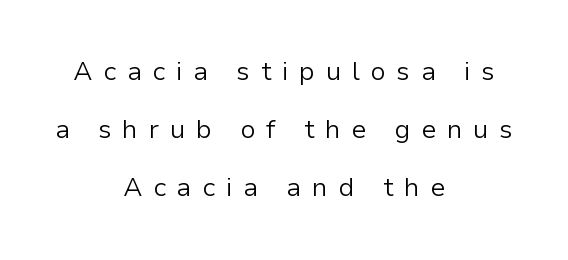
{"italic": "no", "bold": "no", "underline": "no", "align": "center", "line_spacing": "loose", "line_spacing_ratio": 2.24, "letter_spacing": "wide", "letter_spacing_em": 0.4, "glyph_px": 26}
